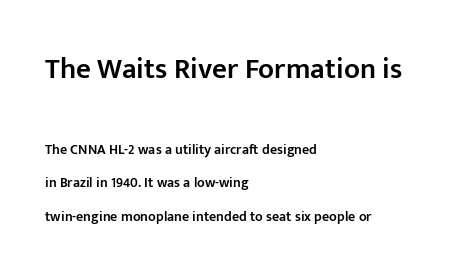
Letterform terminals end flat and unadorned throughout the passage. A roman cut, with each character standing at attention. The face used here is proportionally spaced, like ordinary book or web type. The line-height multiplier appears high, well above default. Nothing unusual about the tracking: characters are spaced as the font intends.
